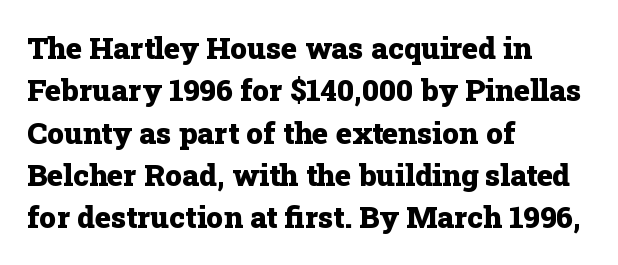
Q: Is the text bold? A: Yes.
Q: Is the text italic (slanted)? A: No, it is upright.
Q: Is the typeface a serif or a sans-serif typeface? A: Serif.
Q: Is the text underlined? A: No.
Q: How is the paragraph aligned? A: Left-aligned.
Q: Is the spacing between letters normal or unusually wide? A: Normal.
Q: Is the spacing between lines tight, normal or loose? A: Normal.
Q: Width (condensed, normal, or wide)? A: Normal.
Q: Stroke contrast? A: Low.
Q: x-height? A: Medium.
Q: Monospaced? A: No.
